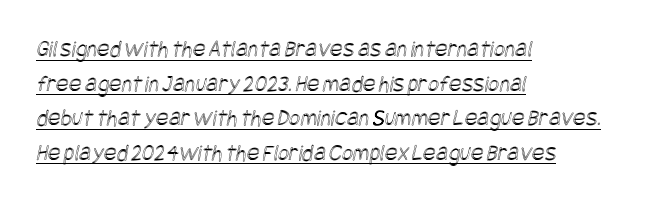
The image shows 24 px text type; set left-aligned, normal line spacing (1.44x), normal letter spacing, underlined.
